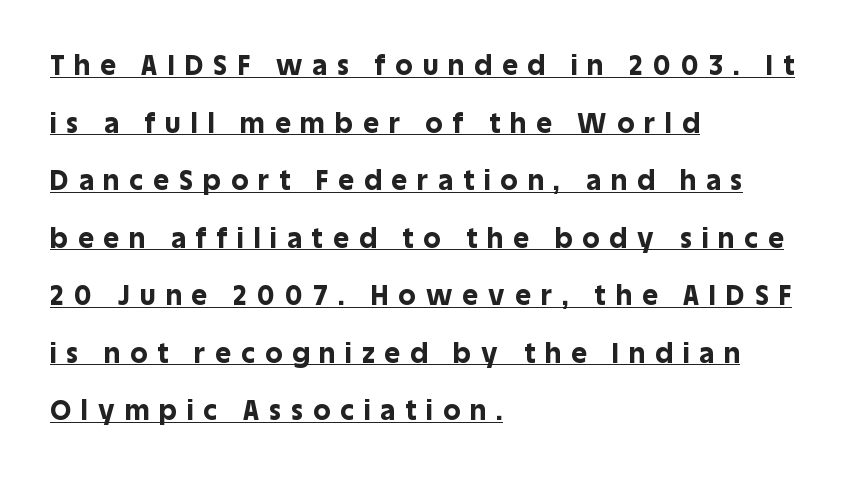
The image shows 27 px bold type, upright; set left-aligned, loose line spacing (2.13x), unusually wide letter spacing (+0.38 em), underlined.
